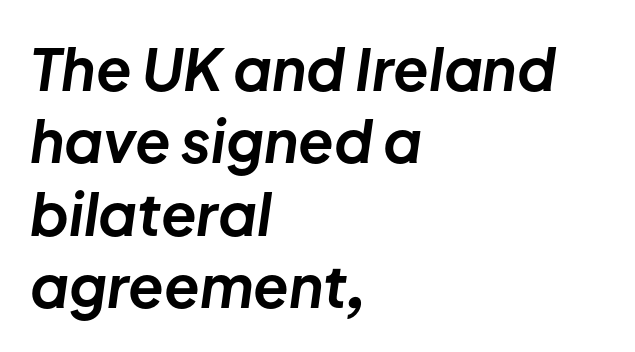
Q: Is the text bold? A: Yes.
Q: Is the text italic (slanted)? A: Yes, it leans right by about 8 degrees.
Q: Is the text underlined? A: No.
Q: How is the paragraph aligned? A: Left-aligned.
Q: Is the spacing between letters normal or unusually wide? A: Normal.
Q: Is the spacing between lines tight, normal or loose? A: Normal.
Q: Width (condensed, normal, or wide)? A: Normal.
Q: Stroke contrast? A: Low.
Q: x-height? A: Medium.
Q: Monospaced? A: No.
